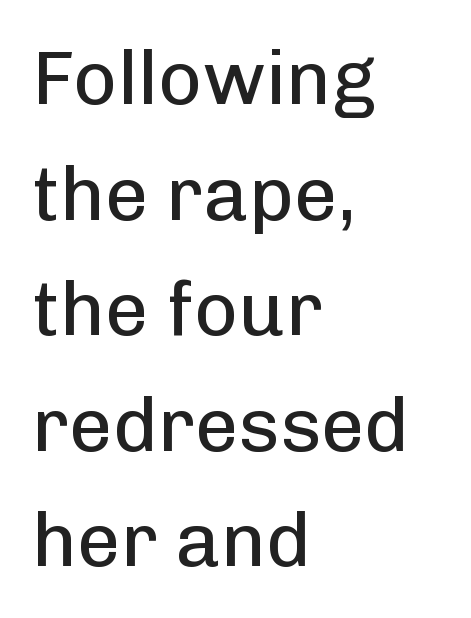
{"serif": "no", "italic": "no", "bold": "no", "weight": "regular", "width": "normal", "stroke_contrast": "low", "x_height": "medium", "monospaced": "no", "underline": "no", "align": "left", "line_spacing": "normal", "line_spacing_ratio": 1.52, "letter_spacing": "normal", "letter_spacing_em": 0.0, "glyph_px": 76}
